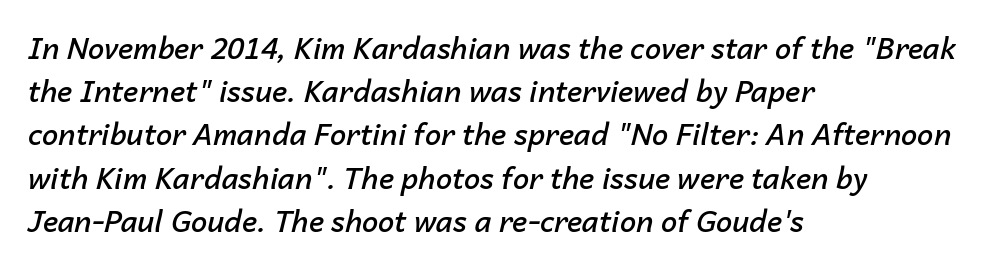
You could not count columns in this text — the font is proportionally spaced. The specimen omits any rule beneath the text block's lines. When letters slant like this, we call the style italic. The lines sit at an ordinary, default distance from one another. Caption: semibold face, moderately heavy strokes.
